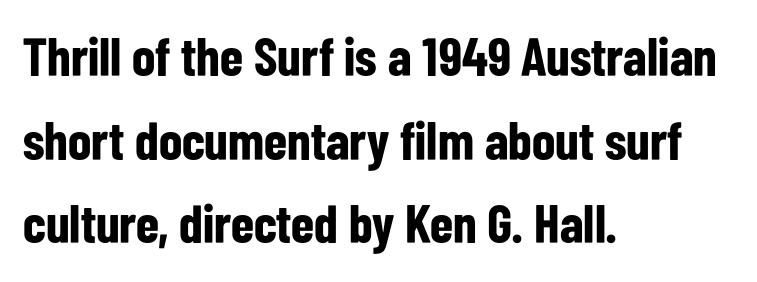
Q: Is the text bold? A: Yes.
Q: Is the text italic (slanted)? A: No, it is upright.
Q: Is the typeface a serif or a sans-serif typeface? A: Sans-serif.
Q: Is the text underlined? A: No.
Q: How is the paragraph aligned? A: Left-aligned.
Q: Is the spacing between letters normal or unusually wide? A: Normal.
Q: Is the spacing between lines tight, normal or loose? A: Normal.
Q: Width (condensed, normal, or wide)? A: Condensed.
Q: Stroke contrast? A: Low.
Q: x-height? A: Medium.
Q: Monospaced? A: No.
